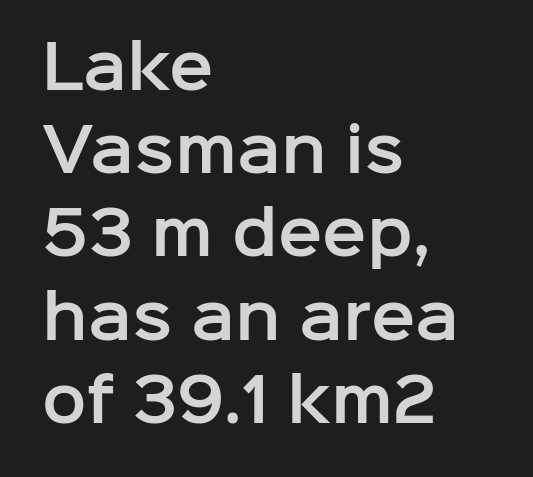
{"serif": "no", "italic": "no", "width": "normal", "stroke_contrast": "low", "x_height": "medium", "monospaced": "no", "underline": "no", "align": "left", "line_spacing": "normal", "line_spacing_ratio": 1.41, "letter_spacing": "normal", "letter_spacing_em": 0.0, "glyph_px": 59}
